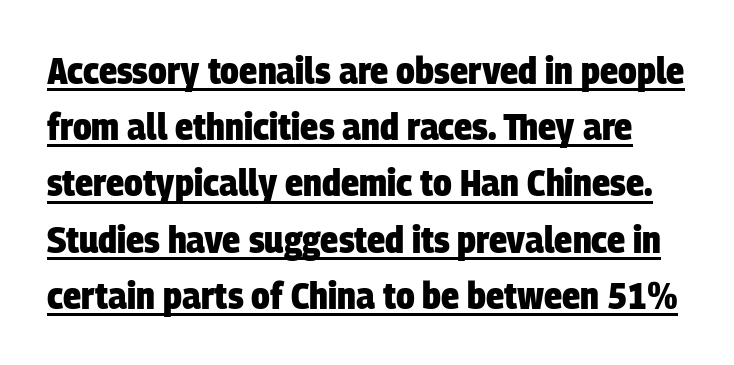
The image shows 38 px heavy, condensed sans-serif type; set normal line spacing (1.48x), normal letter spacing, underlined; low stroke contrast and a large x-height.
